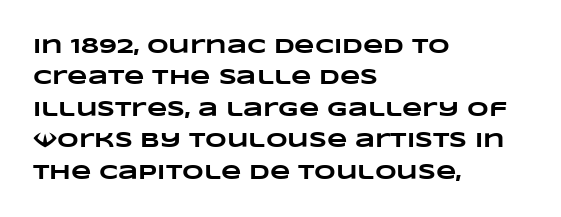
Thick stems and heavy bowls — unmistakably bold. Anything drawn beneath the words? Only blank space. There is no visible air inserted between adjacent glyphs. The rendering uses a moderate line-height, typical for paragraphs. The ragged edge is on the right, which tells us the setting is flush left.
